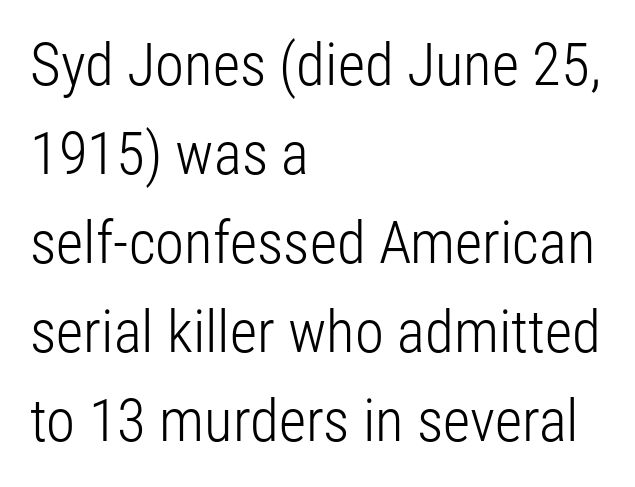
The image shows 59 px light, condensed sans-serif type, upright; set left-aligned, normal line spacing (1.51x), normal letter spacing, not underlined; low stroke contrast and a medium x-height.
